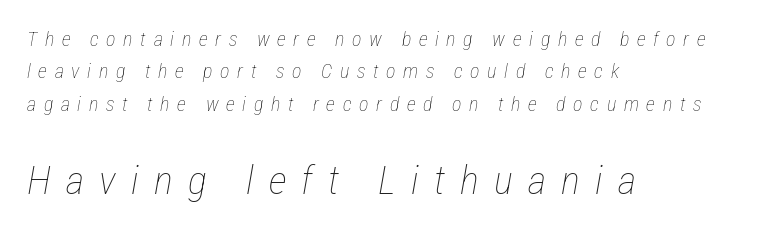
{"italic": "yes", "lean": "right", "slant_degrees": 12, "bold": "no", "weight": "thin", "width": "condensed", "stroke_contrast": "low", "x_height": "medium", "monospaced": "no", "underline": "no", "align": "left", "line_spacing": "normal", "line_spacing_ratio": 1.62, "letter_spacing": "wide", "letter_spacing_em": 0.38, "larger_block": "second", "size_ratio": 2.0, "glyph_px": 40}
